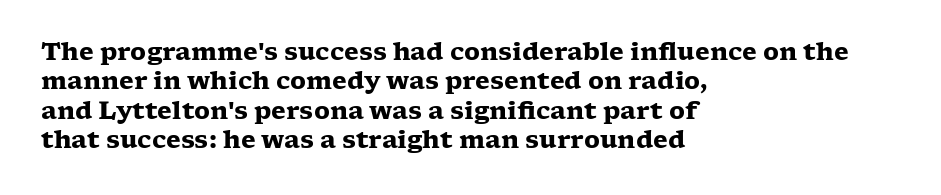
Check the space under the baseline: it is left empty. Words appear dense and cohesive because spacing is normal. Summary of weight: heavy, a full bold. Caption: multi-line text, flush left, ragged right.
